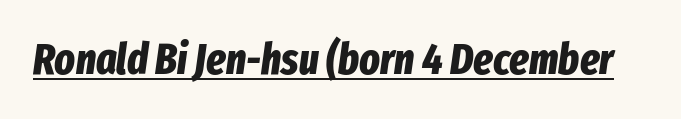
{"italic": "yes", "lean": "right", "slant_degrees": 8, "bold": "yes", "weight": "bold", "width": "condensed", "stroke_contrast": "low", "x_height": "medium", "monospaced": "no", "underline": "yes", "letter_spacing": "normal", "letter_spacing_em": 0.0, "glyph_px": 43}
